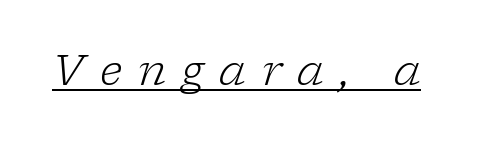
Is this a fixed-width face? No — the glyphs have proportional, varying widths. A baseline rule has been typeset under these characters. Style check: oblique. Bold? No — there's no thickening of the strokes. The text was rendered using a seriffed face with decorative stroke endings.
